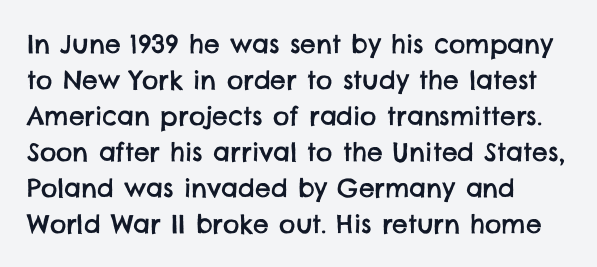
The image shows 25 px text type; set left-aligned, normal line spacing (1.44x), normal letter spacing, not underlined.
